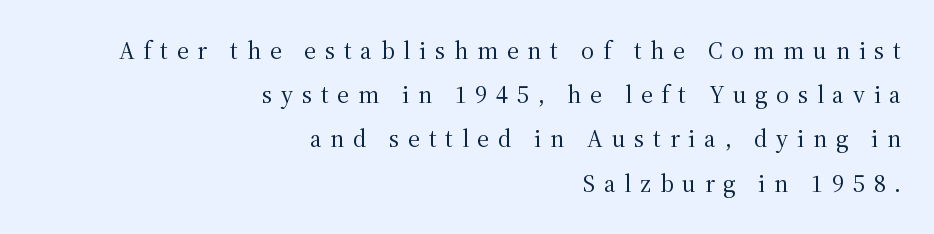
The letters stand straight up with perfectly vertical stems. The setting favours the right margin, as signatures and pull-quotes sometimes do. Counters stay open thanks to moderate or lighter strokes. A bare baseline throughout the passage. Each word looks stretched out because of the extra space between its letters.
